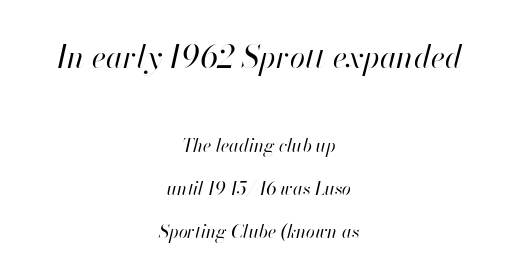
Does the lettering tilt? It does — this is italic. These lines are centered, leaving both edges ragged. Students, note that the glyphs here touch the page at normal intervals. The passage shown begins with its larger block and ends with its smaller one. Caption: face not bold, strokes unweighted. Notice the wide empty band between every row — that's loose leading.
